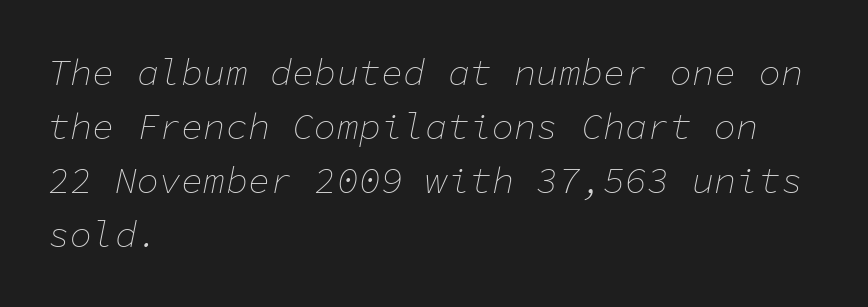
{"italic": "yes", "lean": "right", "slant_degrees": 11, "bold": "no", "weight": "thin", "width": "normal", "stroke_contrast": "low", "x_height": "medium", "monospaced": "yes", "underline": "no", "align": "left", "line_spacing": "normal", "line_spacing_ratio": 1.46, "letter_spacing": "normal", "letter_spacing_em": 0.0, "glyph_px": 37}
